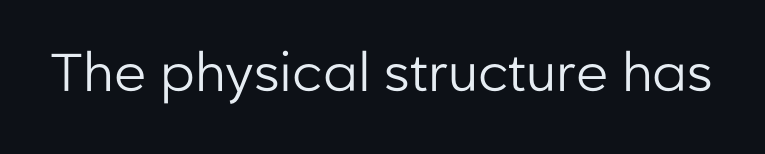
{"serif": "no", "italic": "no", "bold": "no", "weight": "regular", "width": "normal", "stroke_contrast": "low", "x_height": "medium", "monospaced": "no", "underline": "no", "letter_spacing": "normal", "letter_spacing_em": 0.0, "glyph_px": 53}
